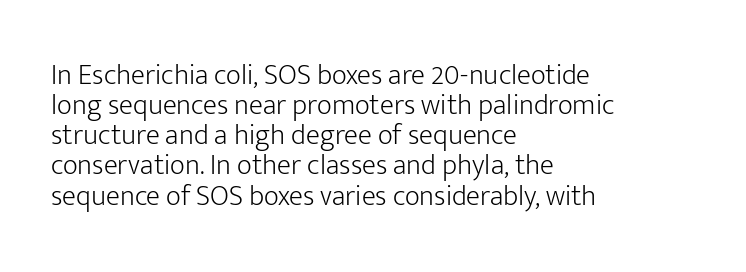
Unlike a traditional serif, this face leaves its strokes unadorned. Interline gaps are noticeably narrow in this sample. These lines stack with their left ends in a neat column. Think standard paragraph weight, or any step lighter than that. Any mark beneath the type? The region is blank.
